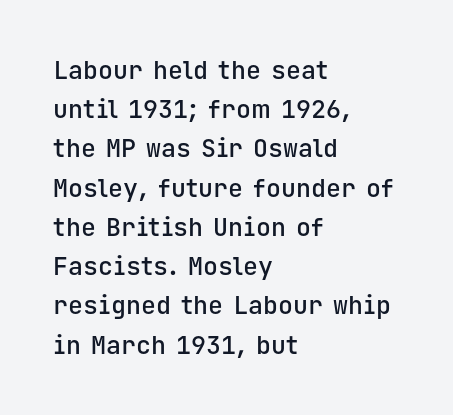
{"italic": "no", "bold": "semi", "underline": "no", "align": "left", "line_spacing": "normal", "line_spacing_ratio": 1.57, "letter_spacing": "normal", "letter_spacing_em": 0.0, "glyph_px": 25}
